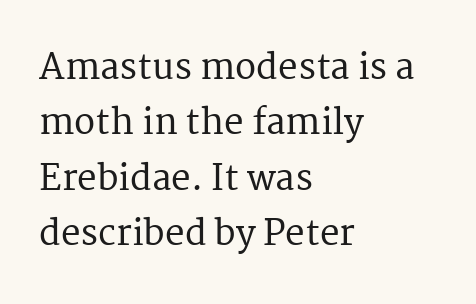
The image shows 35 px serif type, upright; set left-aligned, normal line spacing (1.58x), normal letter spacing, not underlined; medium stroke contrast and a medium x-height.
